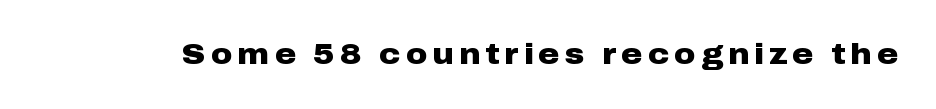
The image shows 29 px heavy, wide sans-serif type, upright; set not underlined; low stroke contrast and a medium x-height.
